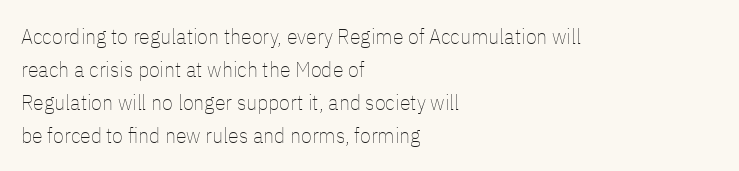
In terms of leading, this rendering sits right in the middle. Quick note: not italic, upright. Stems here are at most as thick as an everyday book face. Letter spacing: default.
